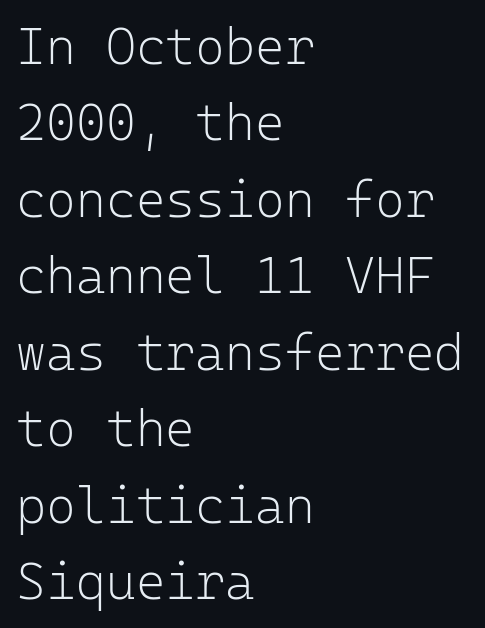
The image shows 51 px light sans-serif type, upright, monospaced; set left-aligned, normal line spacing (1.5x), normal letter spacing, not underlined; low stroke contrast and a medium x-height.
